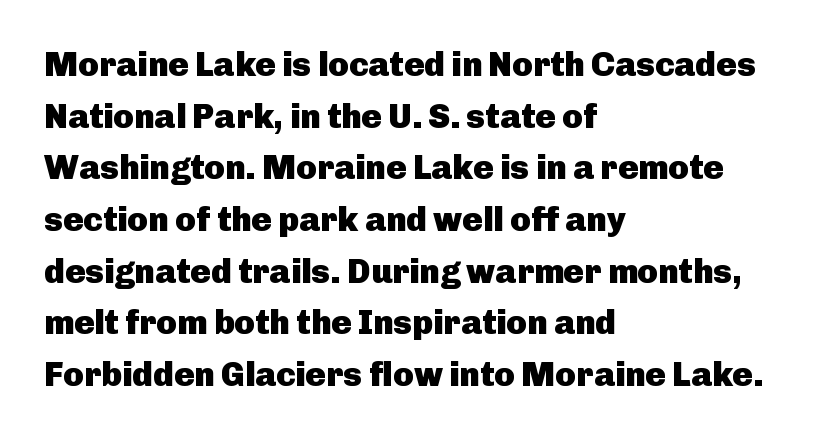
Q: Is the text bold? A: Yes.
Q: Is the text italic (slanted)? A: No, it is upright.
Q: Is the typeface a serif or a sans-serif typeface? A: Sans-serif.
Q: Is the text underlined? A: No.
Q: How is the paragraph aligned? A: Left-aligned.
Q: Is the spacing between letters normal or unusually wide? A: Normal.
Q: Is the spacing between lines tight, normal or loose? A: Normal.
Q: Width (condensed, normal, or wide)? A: Normal.
Q: Stroke contrast? A: Low.
Q: x-height? A: Medium.
Q: Monospaced? A: No.
